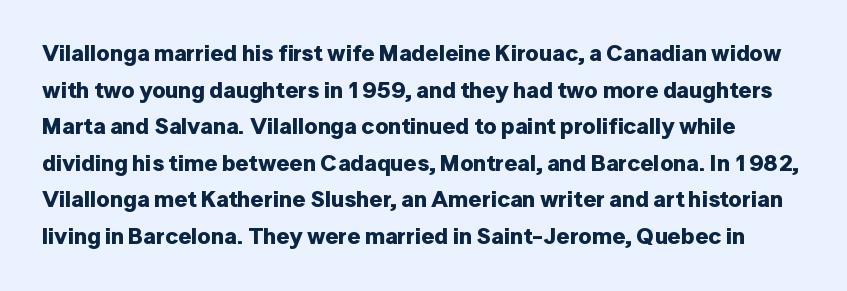
Q: Is the text bold? A: Yes.
Q: Is the text italic (slanted)? A: No, it is upright.
Q: Is the text underlined? A: No.
Q: Is the spacing between letters normal or unusually wide? A: Normal.
Q: Is the spacing between lines tight, normal or loose? A: Normal.
